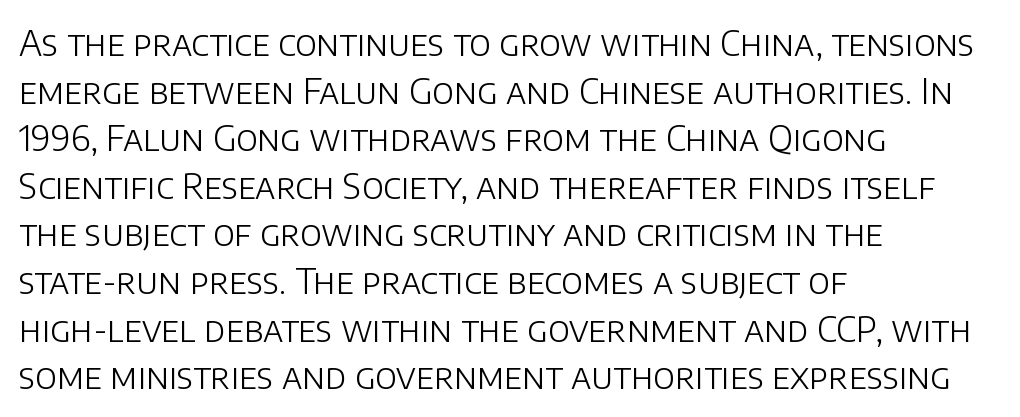
Q: Is the text bold? A: No.
Q: Is the text italic (slanted)? A: No, it is upright.
Q: Is the typeface a serif or a sans-serif typeface? A: Sans-serif.
Q: Is the text underlined? A: No.
Q: How is the paragraph aligned? A: Left-aligned.
Q: Is the spacing between letters normal or unusually wide? A: Normal.
Q: Is the spacing between lines tight, normal or loose? A: Normal.
Q: Width (condensed, normal, or wide)? A: Normal.
Q: Stroke contrast? A: Low.
Q: x-height? A: Large.
Q: Monospaced? A: No.
